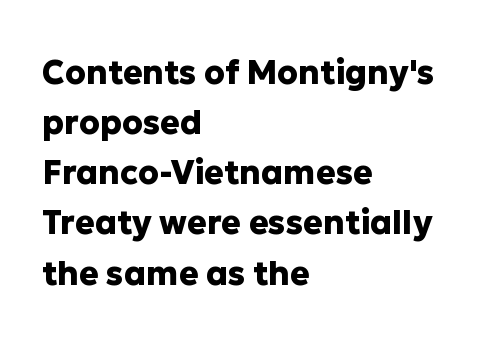
Underline: absent. Every stem runs plumb, perpendicular to the baseline. One-word summary of the alignment: left. Is this a fixed-width face? No — the glyphs have proportional, varying widths. Caption: bold face, heavy strokes.
